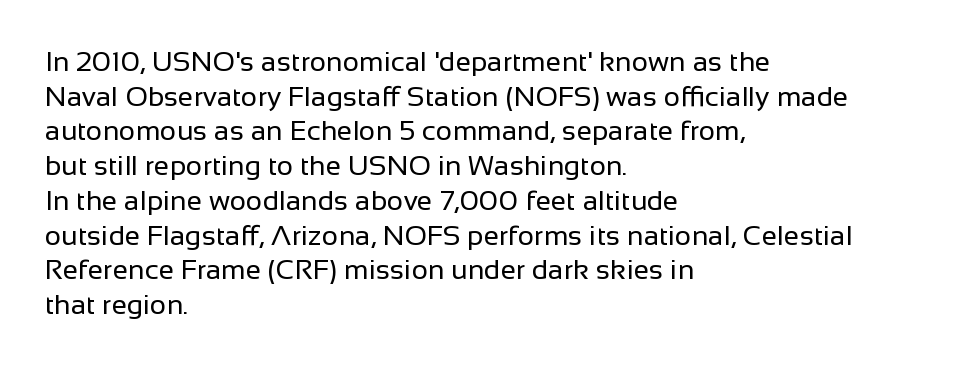
Q: Is the text bold? A: No.
Q: Is the text italic (slanted)? A: No, it is upright.
Q: Is the typeface a serif or a sans-serif typeface? A: Sans-serif.
Q: Is the text underlined? A: No.
Q: How is the paragraph aligned? A: Left-aligned.
Q: Is the spacing between letters normal or unusually wide? A: Normal.
Q: Width (condensed, normal, or wide)? A: Normal.
Q: Stroke contrast? A: Low.
Q: x-height? A: Medium.
Q: Monospaced? A: No.
